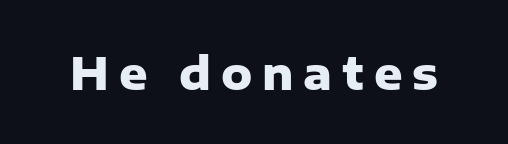
Think of a printed novel: that variable character pitch is what you see here. Strokes here are thick enough to call this a true bold. The space directly below the letters is spotless. The passage shown is typeset with a sans-serif family. The tracking reads as deliberately expanded to a designer's eye. Italic? Not at all — the glyphs are vertical.
